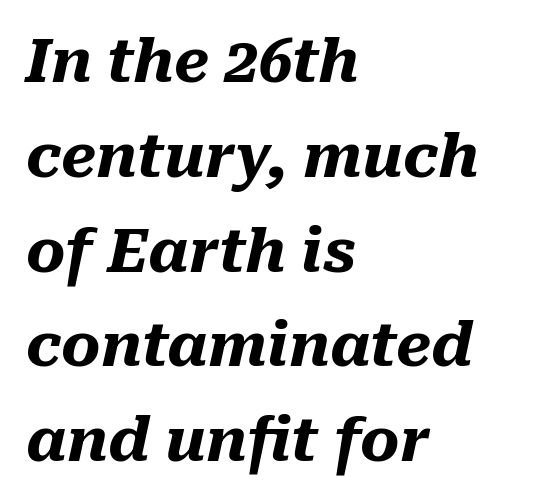
{"italic": "yes", "lean": "right", "slant_degrees": 10, "bold": "yes", "weight": "heavy", "width": "normal", "stroke_contrast": "medium", "x_height": "medium", "monospaced": "no", "underline": "no", "align": "left", "line_spacing": "normal", "line_spacing_ratio": 1.58, "letter_spacing": "normal", "letter_spacing_em": 0.0, "glyph_px": 60}
